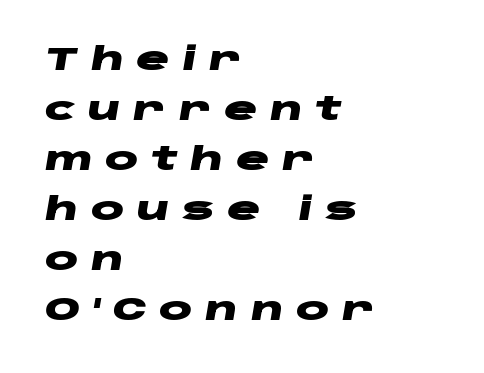
Q: Is the text bold? A: Yes.
Q: Is the text italic (slanted)? A: Yes, it leans right by about 10 degrees.
Q: Is the text underlined? A: No.
Q: How is the paragraph aligned? A: Left-aligned.
Q: Is the spacing between letters normal or unusually wide? A: Unusually wide.
Q: Is the spacing between lines tight, normal or loose? A: Normal.
Q: Width (condensed, normal, or wide)? A: Wide.
Q: Stroke contrast? A: Low.
Q: x-height? A: Large.
Q: Monospaced? A: No.
